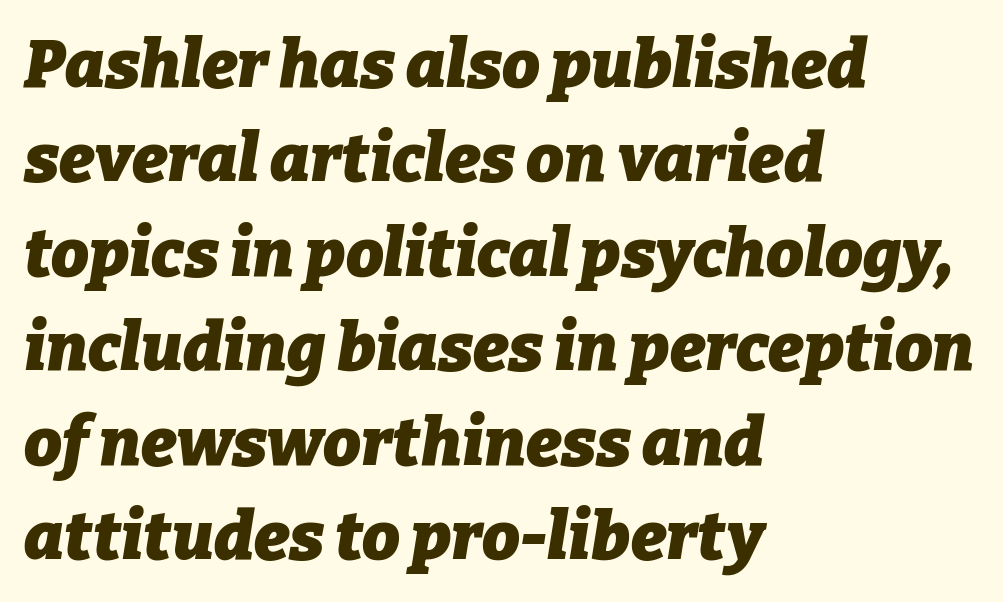
The image shows 67 px heavy type, italic (leaning right); set left-aligned, normal line spacing (1.41x), normal letter spacing, not underlined; low stroke contrast and a medium x-height.
